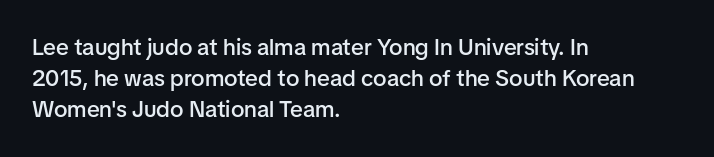
A bare baseline throughout the passage. The gaps between neighbouring characters are ordinary and unremarkable. These lines were composed using upright roman letters. Honestly, the row spacing looks completely unremarkable. In terms of weight, the rendering is demibold, just under bold. The typesetter chose a ragged-right arrangement here.
